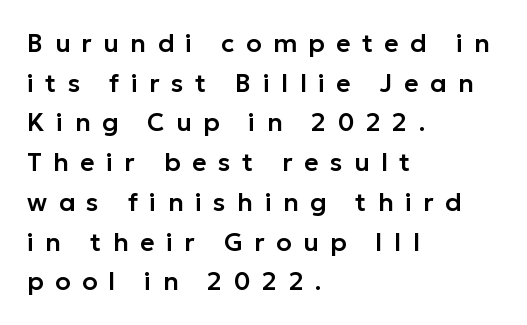
Vertically, the passage feels balanced, rows spaced as you'd expect. Reading down the block, your eye returns to a fixed left position each line. No word sits above an underline. The lettering stays uniformly vertical, giving the passage a roman look. These lines have a slow, spaced-out rhythm from letter to letter.
